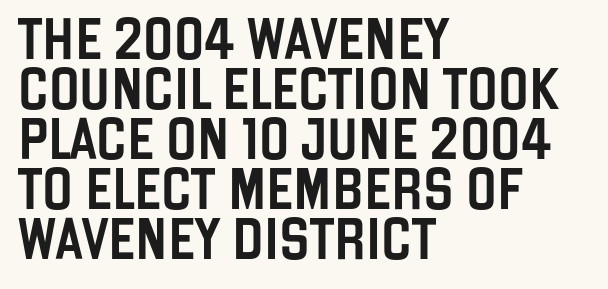
Tall strokes in this sample are plumb rather than angled. Note the varied advance widths — an 'i' is clearly narrower than an 'm'. The baseline area is clear. Observe the absence of serifs on each vertical stroke in this sample. Casual observation: everything's shoved over to the left.
